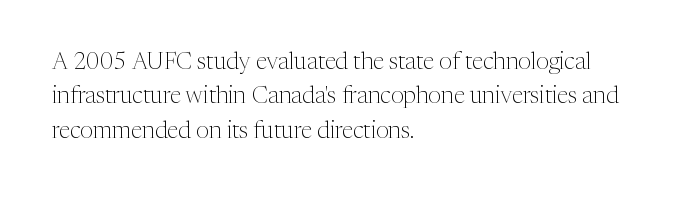
The image shows 23 px text type, upright; set left-aligned, normal line spacing (1.49x), normal letter spacing, not underlined.
